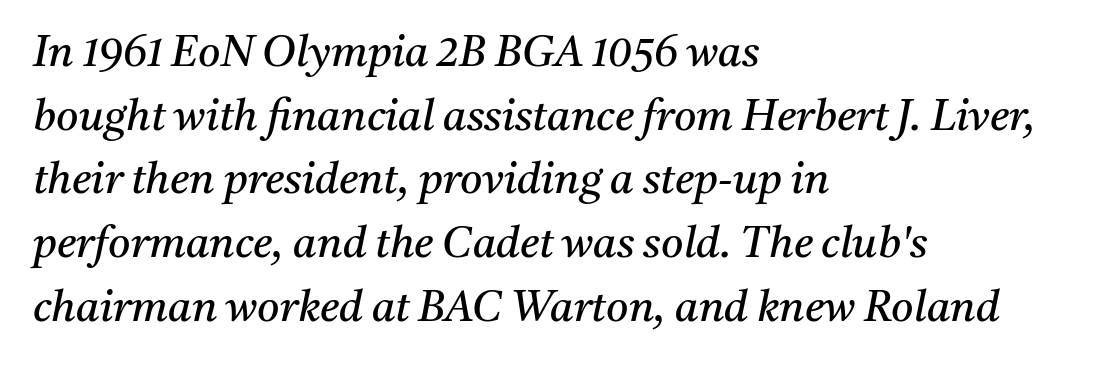
{"serif": "yes", "italic": "yes", "lean": "right", "slant_degrees": 11, "bold": "no", "weight": "regular", "width": "normal", "stroke_contrast": "medium", "x_height": "medium", "monospaced": "no", "underline": "no", "align": "left", "line_spacing": "normal", "line_spacing_ratio": 1.48, "letter_spacing": "normal", "letter_spacing_em": 0.0, "glyph_px": 43}
